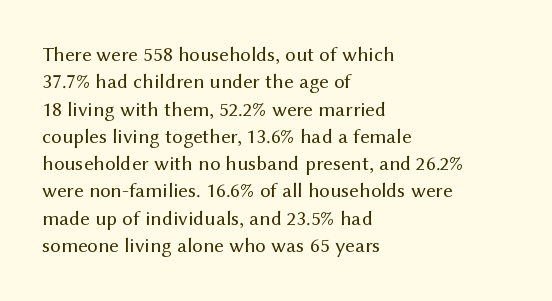
{"italic": "no", "bold": "no", "underline": "no", "align": "left", "line_spacing": "normal", "line_spacing_ratio": 1.3, "letter_spacing": "normal", "letter_spacing_em": 0.0, "glyph_px": 21}
